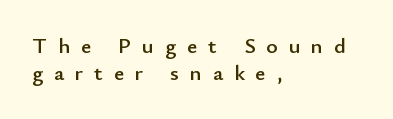
{"italic": "no", "underline": "no", "align": "left", "line_spacing_ratio": 1.21, "letter_spacing": "wide", "letter_spacing_em": 0.5, "glyph_px": 22}
